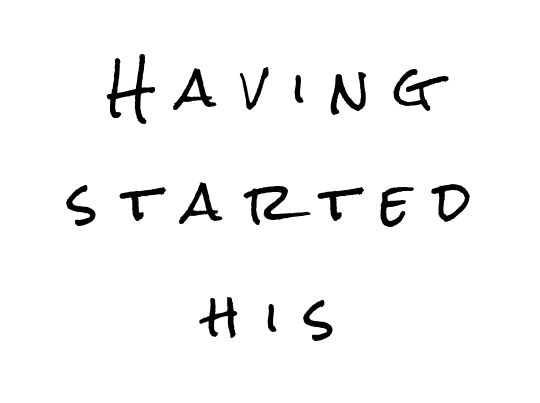
These lines are rendered in a variable-pitch font. Upright lettering throughout. Reading down the column, the eye jumps a long way to each next line. Notice how the passage keeps no hard edge, just a central spine. The face used here is a sans, in the tradition of grotesques and geometrics. Glyph-to-glyph distance is far greater than everyday printed text.
